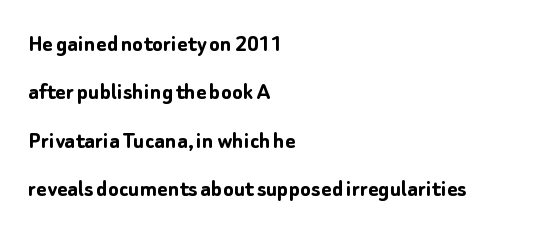
{"italic": "no", "bold": "yes", "underline": "no", "align": "left", "line_spacing": "loose", "line_spacing_ratio": 1.94, "letter_spacing": "normal", "letter_spacing_em": 0.0, "glyph_px": 25}
